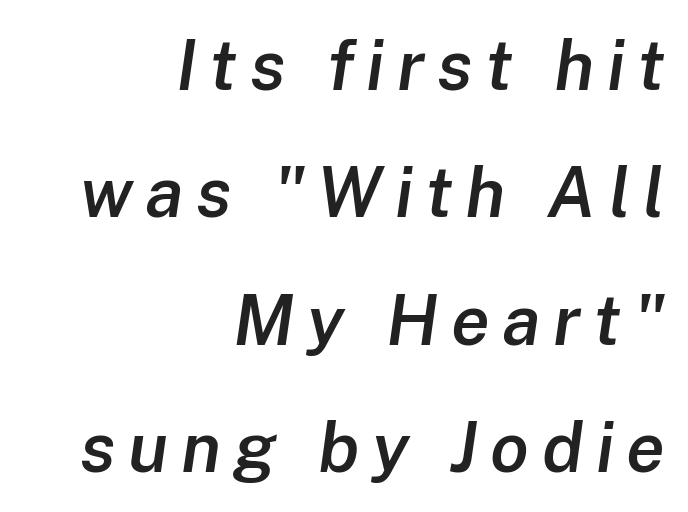
The image shows 70 px semibold type, italic (leaning right); set right-aligned, line spacing 1.82x, not underlined; low stroke contrast and a medium x-height.
